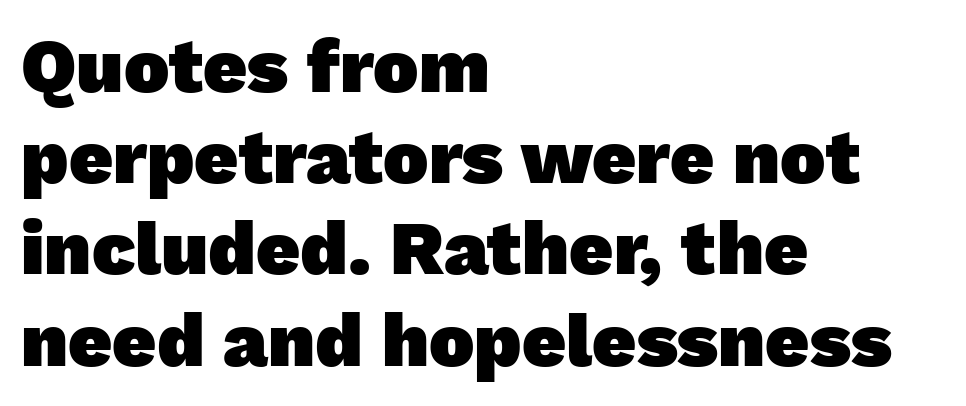
Q: Is the text bold? A: Yes.
Q: Is the typeface a serif or a sans-serif typeface? A: Sans-serif.
Q: Is the text underlined? A: No.
Q: How is the paragraph aligned? A: Left-aligned.
Q: Is the spacing between letters normal or unusually wide? A: Normal.
Q: Width (condensed, normal, or wide)? A: Normal.
Q: Stroke contrast? A: Low.
Q: x-height? A: Medium.
Q: Monospaced? A: No.
